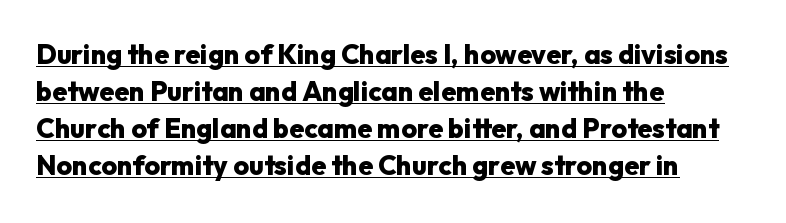
{"italic": "no", "bold": "yes", "underline": "yes", "align": "left", "line_spacing": "normal", "line_spacing_ratio": 1.37, "letter_spacing": "normal", "letter_spacing_em": 0.0, "glyph_px": 27}
